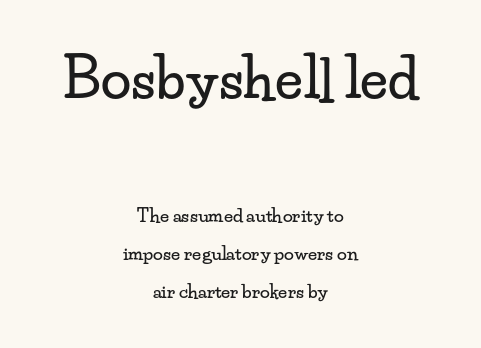
{"serif": "yes", "italic": "no", "width": "wide", "stroke_contrast": "low", "x_height": "small", "monospaced": "no", "underline": "no", "align": "center", "line_spacing": "loose", "line_spacing_ratio": 2.11, "letter_spacing": "normal", "letter_spacing_em": 0.0, "larger_block": "first", "size_ratio": 3.06, "glyph_px": 55}
